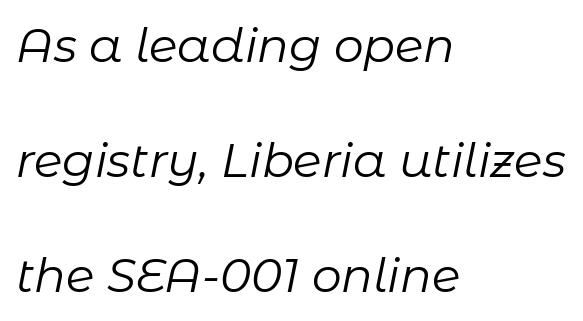
The space directly below the letters is spotless. The rendering uses natural spacing where letterforms have individual widths. The type is set solid horizontally, with unmodified tracking. Visually the block forms a straight wall on the left and a jagged coastline on the right.
